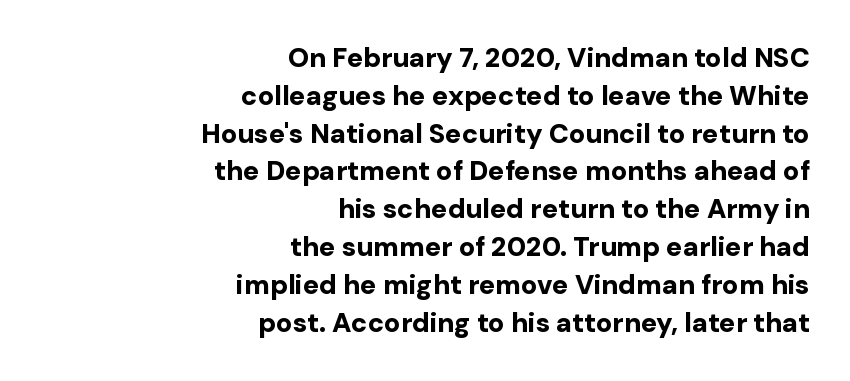
Heavy-handed strokes throughout: this text is bold. The rendering keeps characters at their native spacing. Bare-footed words on every line. Short and long lines alike share a common ending point at right.
